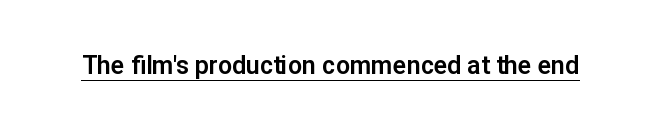
The image shows 25 px text type, upright; set normal letter spacing, underlined.
